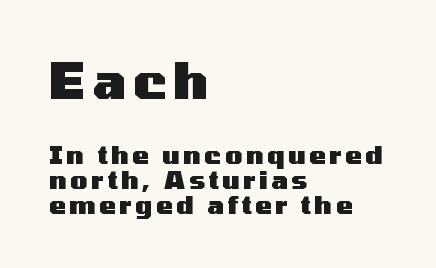
Left-aligned paragraph, ragged on the right. Is the lower block the larger one? No — the upper block carries the bigger type. The space directly below the letters is spotless. The space between consecutive lines is stingy. Characters remain perfectly vertical along every line. The letters advance in unequal steps, a hallmark of proportional type.
